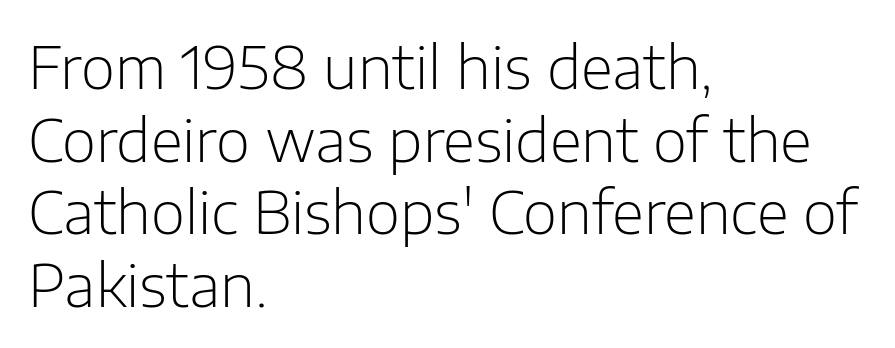
{"serif": "no", "italic": "no", "bold": "no", "weight": "light", "width": "normal", "stroke_contrast": "low", "x_height": "medium", "monospaced": "no", "underline": "no", "align": "left", "line_spacing_ratio": 1.23, "letter_spacing": "normal", "letter_spacing_em": 0.0, "glyph_px": 59}
